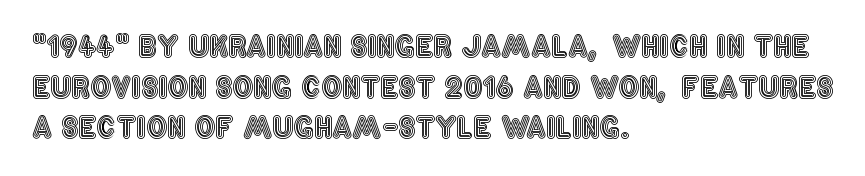
{"italic": "no", "width": "condensed", "x_height": "large", "monospaced": "no", "underline": "no", "align": "left", "line_spacing": "normal", "line_spacing_ratio": 1.4, "letter_spacing": "normal", "letter_spacing_em": 0.0, "glyph_px": 29}
